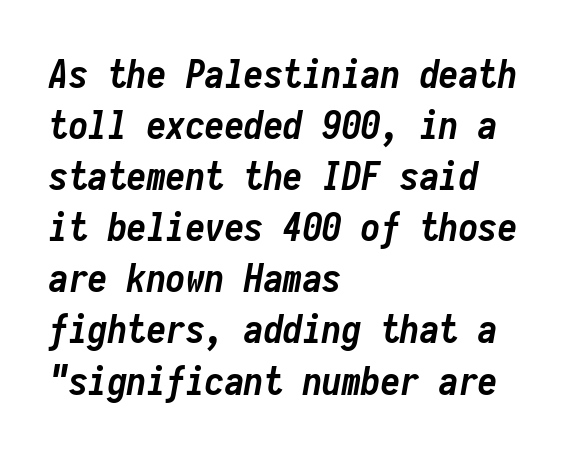
Q: Is the text bold? A: Yes.
Q: Is the text italic (slanted)? A: Yes, it leans right by about 10 degrees.
Q: Is the text underlined? A: No.
Q: How is the paragraph aligned? A: Left-aligned.
Q: Is the spacing between letters normal or unusually wide? A: Normal.
Q: Is the spacing between lines tight, normal or loose? A: Normal.
Q: Width (condensed, normal, or wide)? A: Condensed.
Q: Stroke contrast? A: Low.
Q: x-height? A: Medium.
Q: Monospaced? A: Yes.
